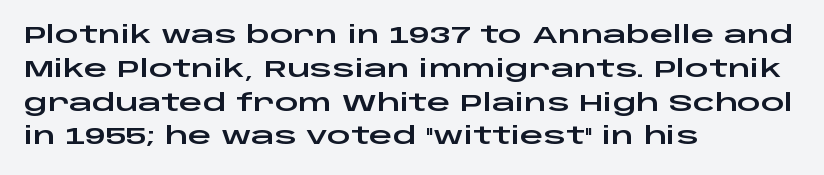
{"italic": "no", "underline": "no", "align": "left", "line_spacing": "normal", "line_spacing_ratio": 1.47, "letter_spacing": "normal", "letter_spacing_em": 0.0, "glyph_px": 23}
